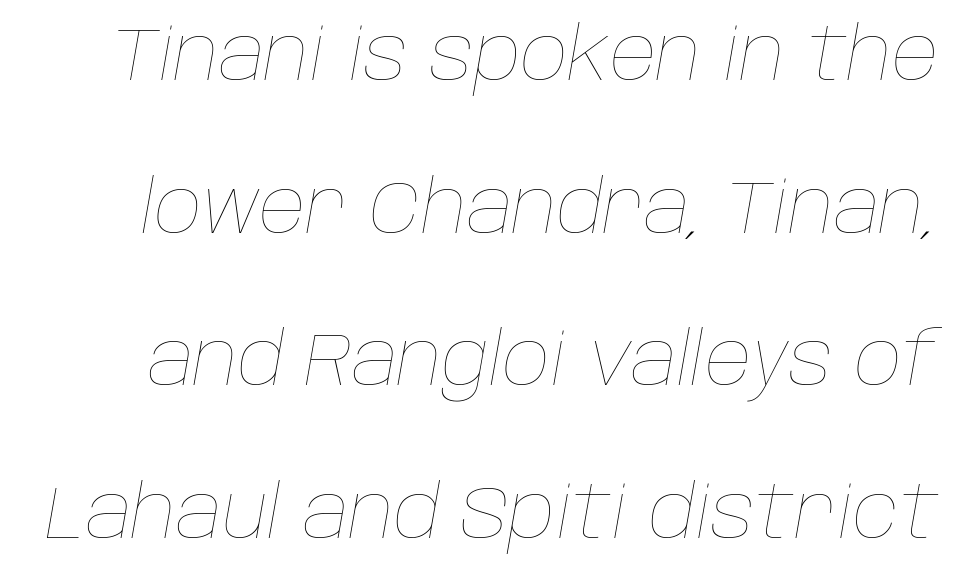
The image shows 73 px thin type, italic (leaning right); set loose line spacing (2.09x), normal letter spacing, not underlined; low stroke contrast and a large x-height.
